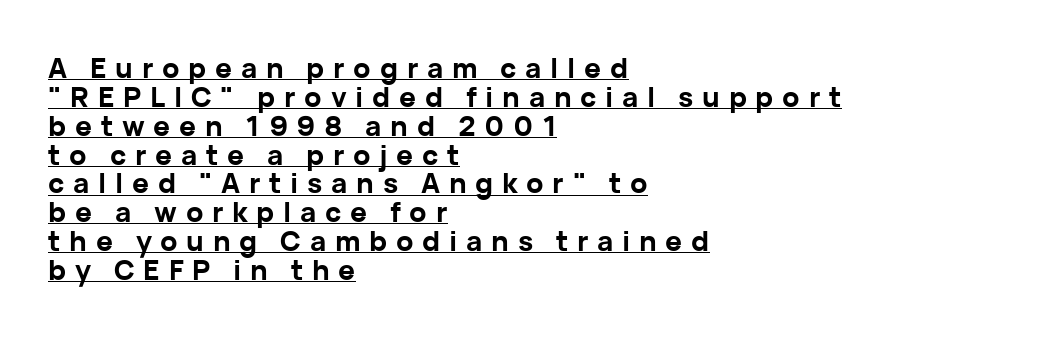
You could barely slide anything between these rows. Has an underline been added? It has. Spacing verdict: proportional, widths tailored to each character. Look at the bottom of the vertical strokes: they stop flat, with no serifs. Layout note: lines flush left. Heavy, bold letterforms.
